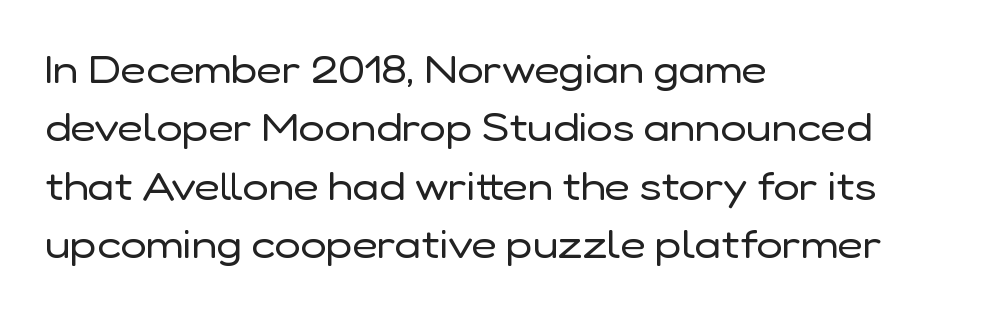
Q: Is the text bold? A: No.
Q: Is the text italic (slanted)? A: No, it is upright.
Q: Is the typeface a serif or a sans-serif typeface? A: Sans-serif.
Q: Is the text underlined? A: No.
Q: How is the paragraph aligned? A: Left-aligned.
Q: Is the spacing between letters normal or unusually wide? A: Normal.
Q: Is the spacing between lines tight, normal or loose? A: Normal.
Q: Width (condensed, normal, or wide)? A: Normal.
Q: Stroke contrast? A: Low.
Q: x-height? A: Medium.
Q: Monospaced? A: No.
